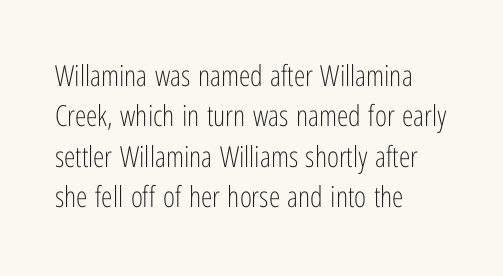
The characters are drawn with everyday or finer stroke widths. The passage shown is typed in a proportional face where columns would drift. The specimen reads as upright at a glance. Serifs: no, the terminals of the letterforms are clean. What stands out about the letter spacing? Nothing — it is the standard amount.
